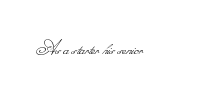
Students, note that the glyphs here touch the page at normal intervals. Any mark beneath the type? The region is blank. Is this a heavy cut? Hardly; it is regular or lighter.
